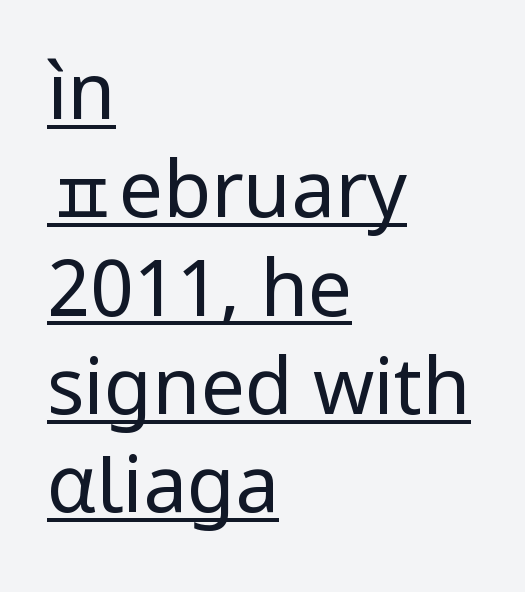
The lettering is marked with a stroke running underneath it. Note the varied advance widths — an 'i' is clearly narrower than an 'm'. A light-to-regular cut is what we see here. Posture: straight, roman, zero tilt. The letters sit at their default tracking, neither squeezed nor spread.
